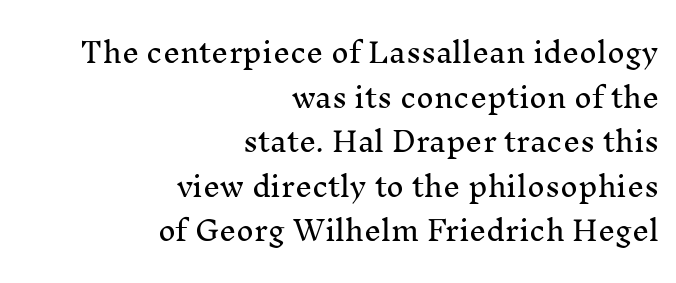
{"italic": "no", "underline": "no", "align": "right", "line_spacing": "normal", "line_spacing_ratio": 1.65, "letter_spacing": "normal", "letter_spacing_em": 0.0, "glyph_px": 27}
